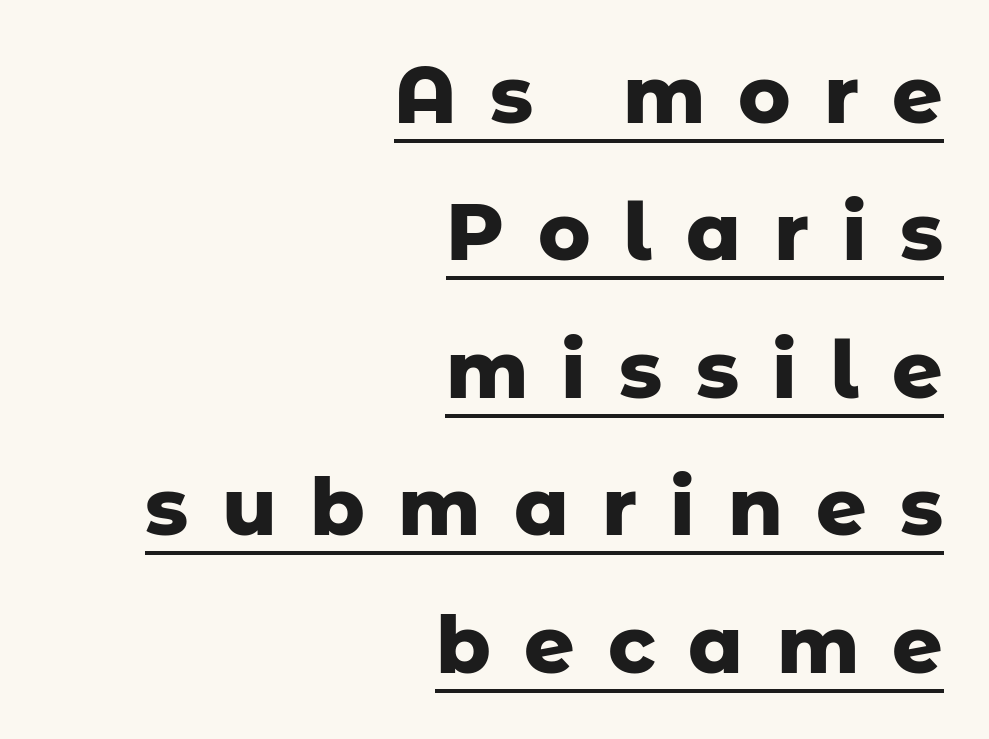
The image shows 79 px heavy sans-serif type, upright; set right-aligned, line spacing 1.74x, unusually wide letter spacing (+0.42 em), underlined; low stroke contrast and a medium x-height.
